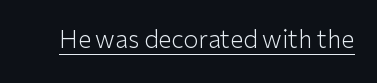
Underlined type. When letters stand straight like this, we call the style roman or upright. The line texture is even and compact thanks to regular tracking. The strokes carry an ordinary text weight at most.
